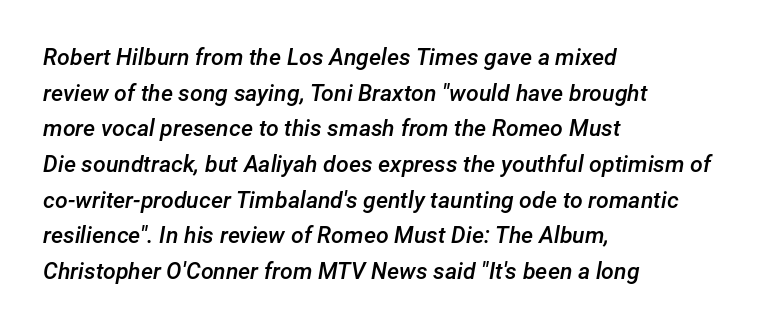
The text carries the slant typical of an italic or oblique font. Tracking value appears to be zero — textbook default spacing. Compared with an ordinary text face, these strokes are moderately heavier — a semibold. Line spacing here is normal. Words float on clear page, feet unadorned.
